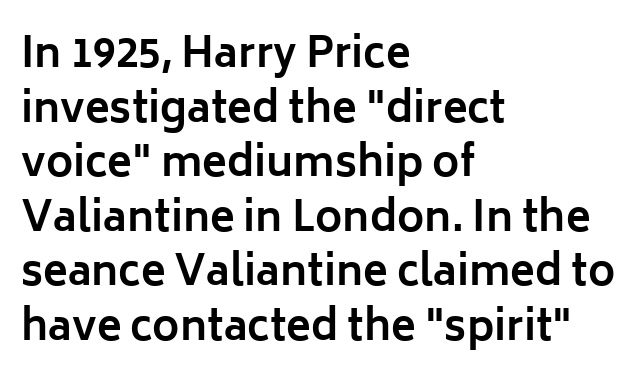
This rendering uses left alignment, leaving the right contour irregular. The glyphs in this specimen are sans serif. The letters stand upright; this is a roman face. The rendering uses natural spacing where letterforms have individual widths. Vertical spacing — default. Descenders are the only things crossing below the line.
